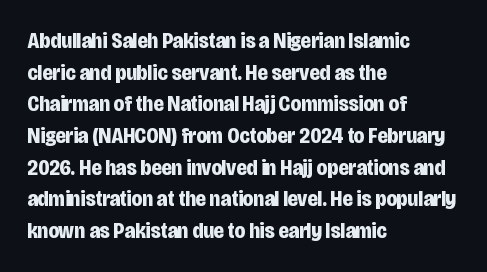
Q: Is the text bold? A: Yes.
Q: Is the text italic (slanted)? A: No, it is upright.
Q: Is the text underlined? A: No.
Q: How is the paragraph aligned? A: Left-aligned.
Q: Is the spacing between letters normal or unusually wide? A: Normal.
Q: Is the spacing between lines tight, normal or loose? A: Normal.
